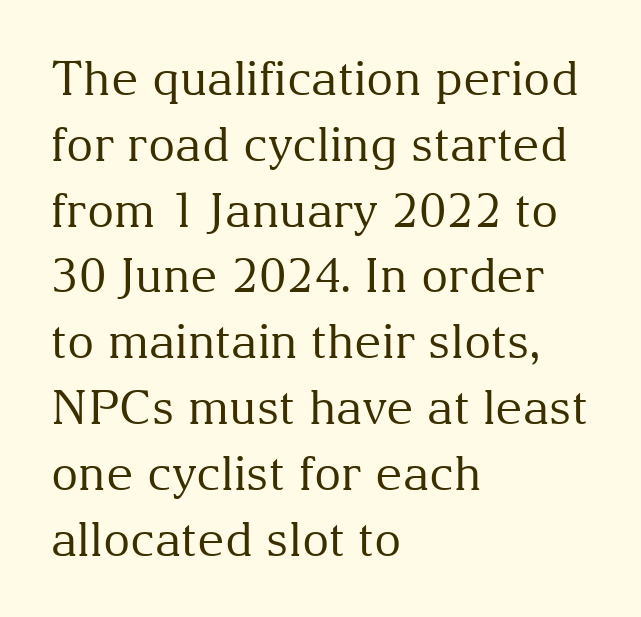
{"serif": "yes", "italic": "no", "bold": "no", "weight": "regular", "width": "normal", "stroke_contrast": "medium", "x_height": "medium", "monospaced": "no", "underline": "no", "align": "left", "line_spacing": "normal", "line_spacing_ratio": 1.4, "letter_spacing": "normal", "letter_spacing_em": 0.0, "glyph_px": 47}
